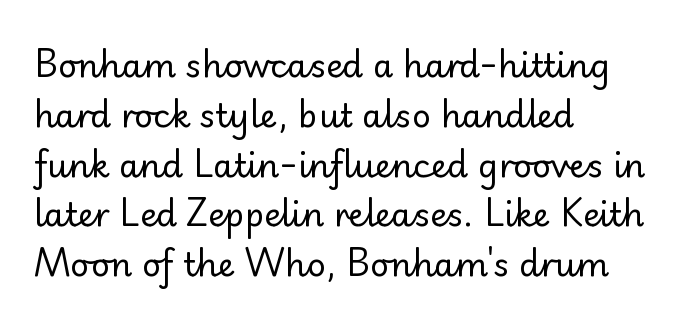
{"serif": "no", "italic": "no", "bold": "no", "weight": "regular", "width": "normal", "stroke_contrast": "low", "x_height": "small", "monospaced": "no", "underline": "no", "align": "left", "line_spacing": "normal", "line_spacing_ratio": 1.51, "letter_spacing": "normal", "letter_spacing_em": 0.0, "glyph_px": 33}
